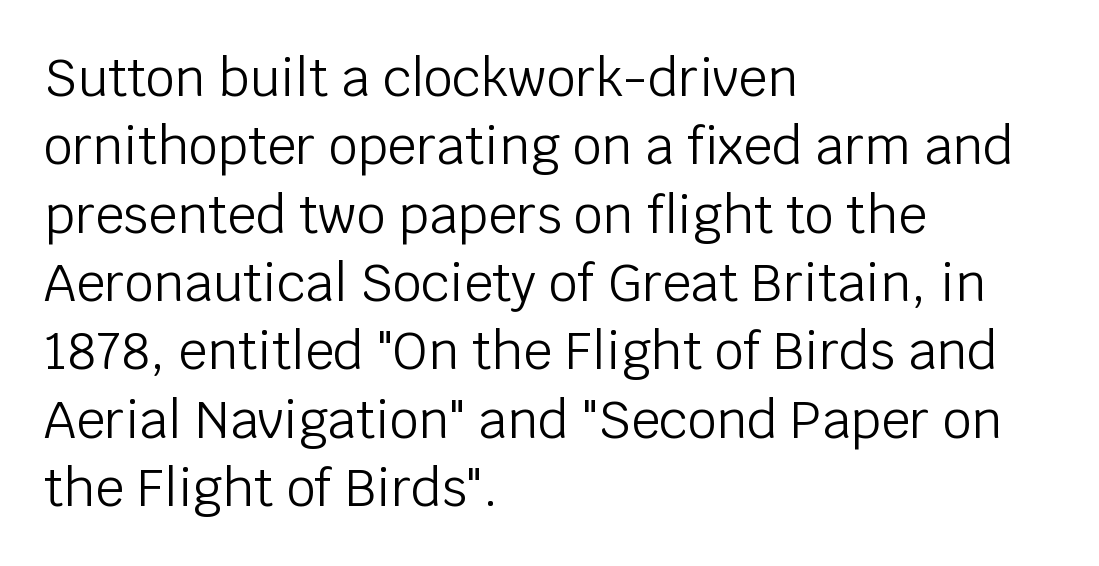
The passage shown is typeset with a sans-serif family. The type sits square on the baseline with zero lean. Horizontal alignment here is leftward, the default for most running prose. Stems and bowls with no extra thickness — not bold. The zone under the glyphs is completely vacant.
